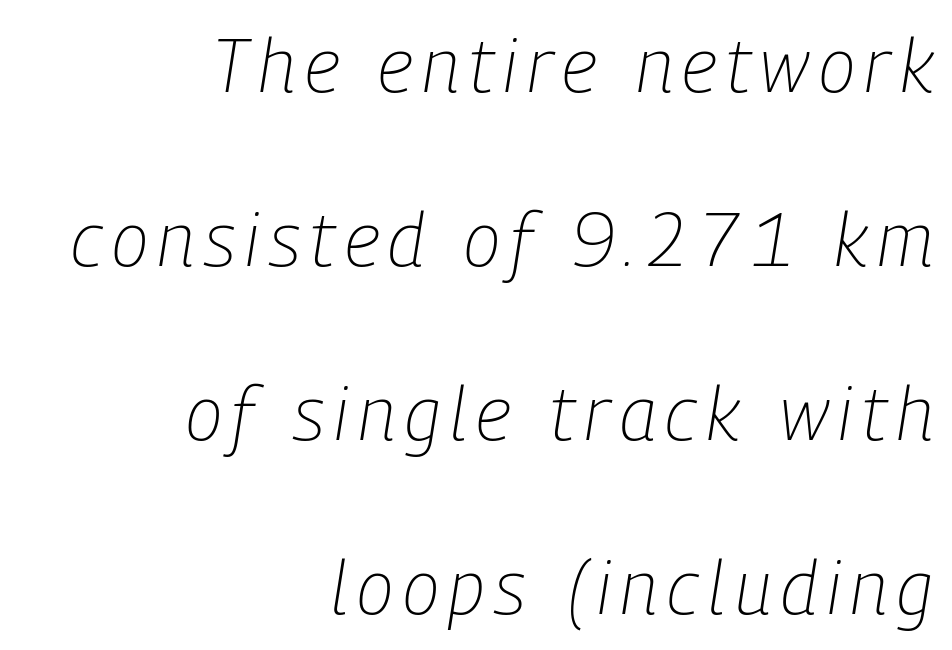
Just letters on the line, the space beneath them empty. No heavy texture on the line: the type isn't bold. Quick note: italic. Alignment: flush right. Think of a printed novel: that variable character pitch is what you see here. The designer dialed line spacing up above the default.
